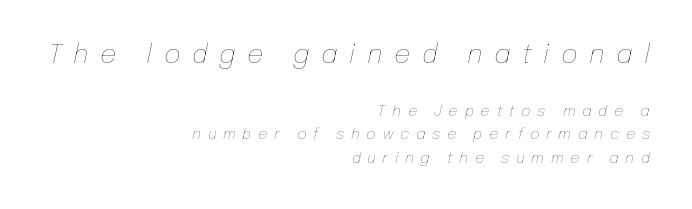
The image shows 26 px text type, italic (leaning right); set right-aligned, normal line spacing (1.57x), unusually wide letter spacing (+0.44 em), not underlined; the first (top) block is 1.73x larger.
